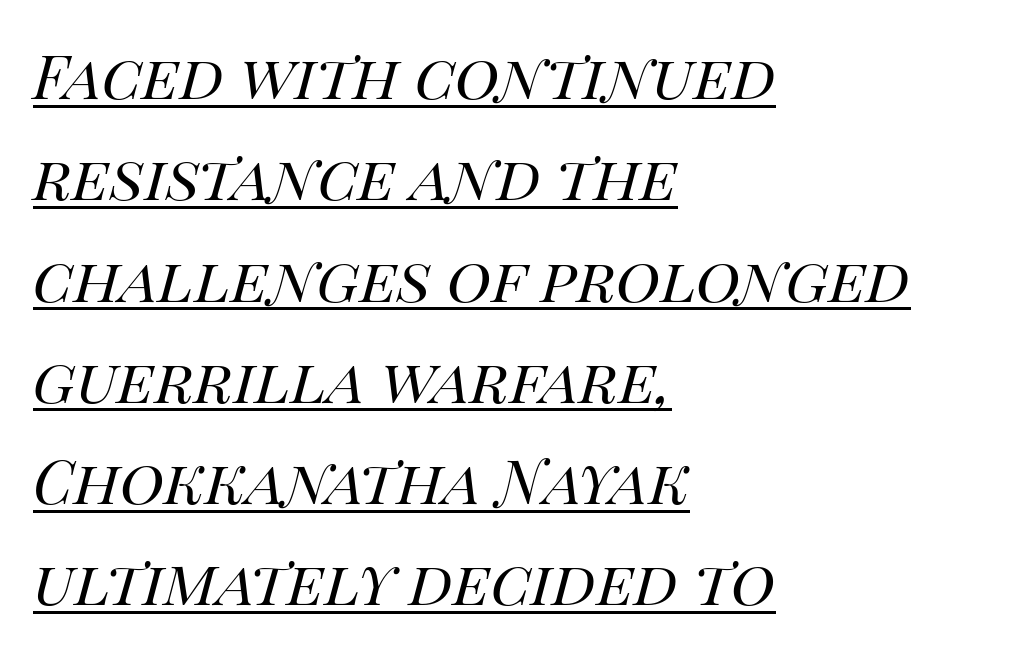
The compositor pushed each line to the left boundary. A light-to-regular cut is what we see here. The face used here appears with an underline applied. The space between consecutive lines is moderate. A typesetter would call this proportional, since set widths differ per character. The rendering applies a slant to the glyphs.
